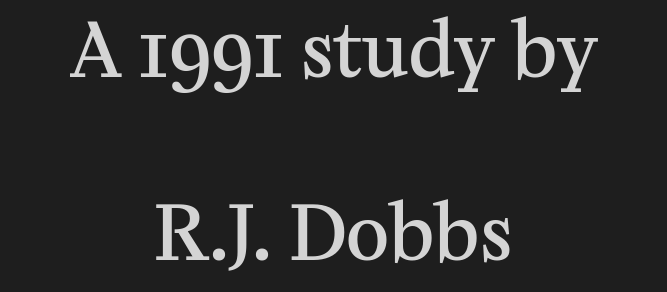
The typeface chosen for these lines features serifs. Check under the words: just untouched page. Do the characters align in a grid? No, the font is proportional. You can tell it's not italic because the verticals are truly vertical.
